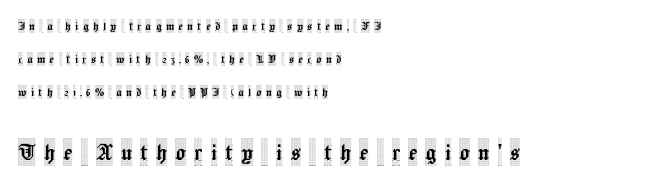
Q: Is the text italic (slanted)? A: No, it is upright.
Q: Is the text underlined? A: No.
Q: How is the paragraph aligned? A: Left-aligned.
Q: Is the spacing between letters normal or unusually wide? A: Unusually wide.
Q: Is the spacing between lines tight, normal or loose? A: Loose.
Q: Which block of text is set in a larger size, the first (top) or the second (bottom)? A: The second (bottom) one.
